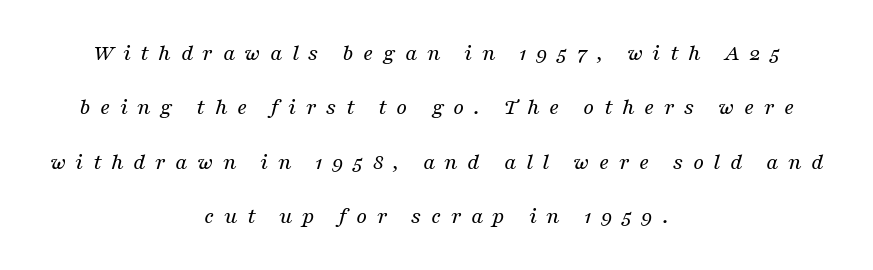
{"italic": "yes", "lean": "right", "slant_degrees": 16, "bold": "no", "underline": "no", "align": "center", "line_spacing": "loose", "line_spacing_ratio": 2.27, "letter_spacing": "wide", "letter_spacing_em": 0.39, "glyph_px": 24}
